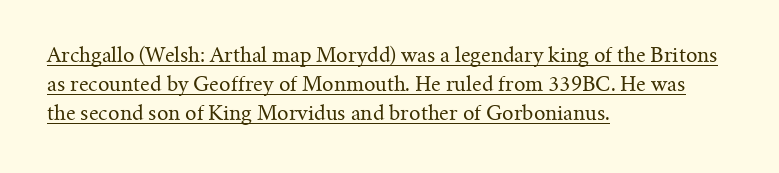
The tracking reads as untouched default to a designer's eye. The line-height multiplier appears to be the usual default. This is not heavy type; no bold has been used. What decoration does the sample have? An underline. The lines are quadded left.
